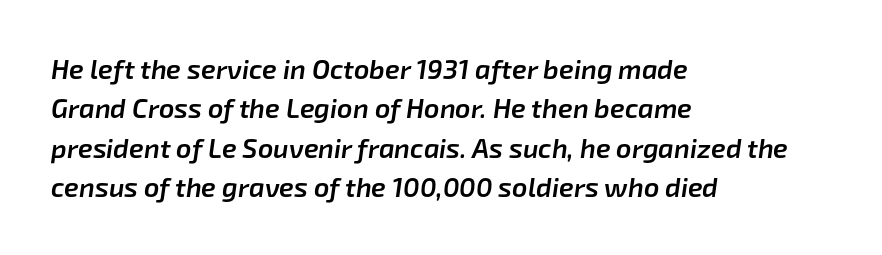
{"italic": "yes", "lean": "right", "slant_degrees": 8, "bold": "semi", "underline": "no", "align": "left", "line_spacing": "normal", "line_spacing_ratio": 1.46, "letter_spacing": "normal", "letter_spacing_em": 0.0, "glyph_px": 27}
